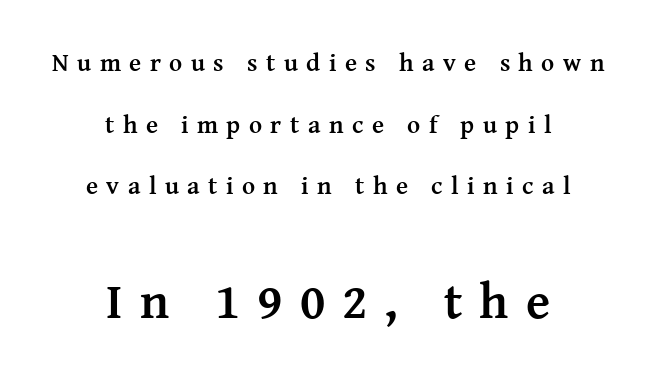
The image shows 50 px semibold serif type, upright; set centered, loose line spacing (2.47x), unusually wide letter spacing (+0.34 em), not underlined; the second (bottom) block is 2.0x larger; medium stroke contrast and a medium x-height.
